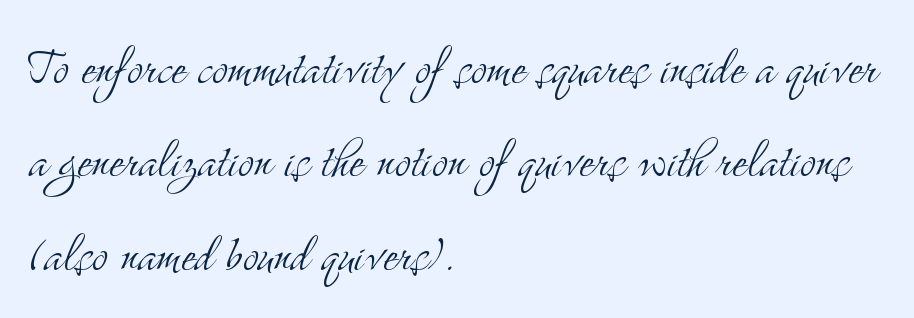
The image shows 61 px light, condensed serif type; set left-aligned, normal line spacing (1.53x), normal letter spacing, not underlined; medium stroke contrast and a small x-height.
